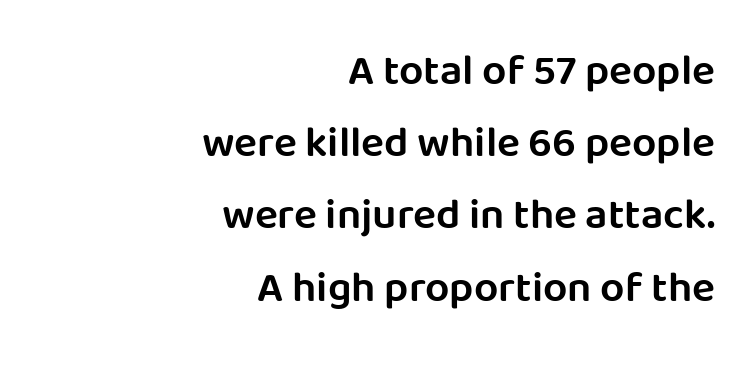
Q: Is the text bold? A: Semi-bold.
Q: Is the text italic (slanted)? A: No, it is upright.
Q: Is the typeface a serif or a sans-serif typeface? A: Sans-serif.
Q: Is the text underlined? A: No.
Q: How is the paragraph aligned? A: Right-aligned.
Q: Is the spacing between letters normal or unusually wide? A: Normal.
Q: Is the spacing between lines tight, normal or loose? A: Normal.
Q: Width (condensed, normal, or wide)? A: Normal.
Q: Stroke contrast? A: Low.
Q: x-height? A: Large.
Q: Monospaced? A: No.
